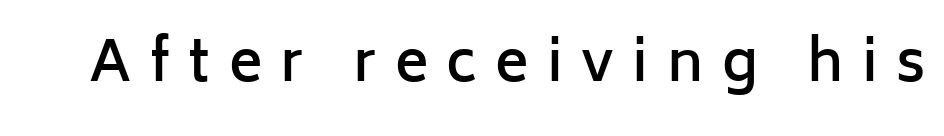
{"serif": "no", "italic": "no", "bold": "semi", "weight": "semibold", "width": "normal", "stroke_contrast": "low", "x_height": "medium", "monospaced": "no", "underline": "no", "letter_spacing": "wide", "letter_spacing_em": 0.33, "glyph_px": 56}
